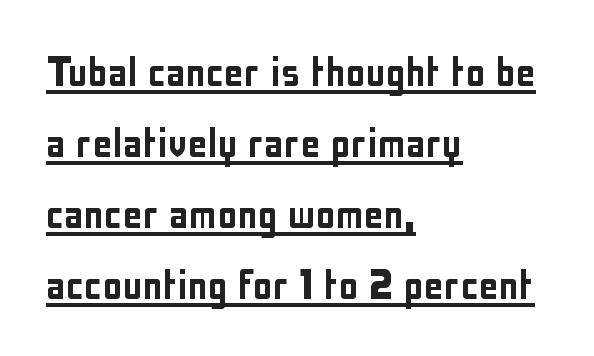
Q: Is the text italic (slanted)? A: No, it is upright.
Q: Is the typeface a serif or a sans-serif typeface? A: Sans-serif.
Q: Is the text underlined? A: Yes.
Q: How is the paragraph aligned? A: Left-aligned.
Q: Is the spacing between letters normal or unusually wide? A: Normal.
Q: Is the spacing between lines tight, normal or loose? A: Normal.
Q: Width (condensed, normal, or wide)? A: Condensed.
Q: Stroke contrast? A: Low.
Q: x-height? A: Medium.
Q: Monospaced? A: No.
